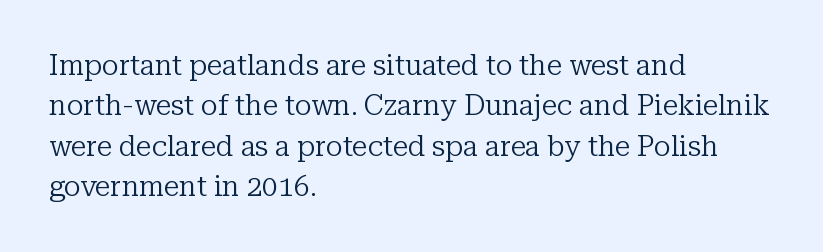
The image shows 28 px regular-weight serif type, upright; set left-aligned, normal line spacing (1.44x), normal letter spacing, not underlined; low stroke contrast and a medium x-height.
